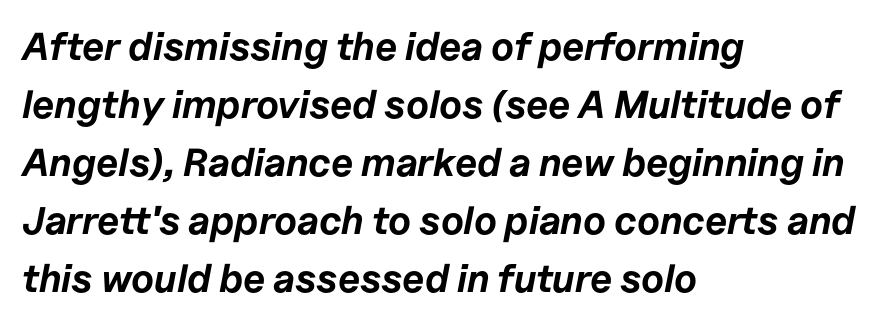
Q: Is the text bold? A: Yes.
Q: Is the text italic (slanted)? A: Yes, it leans right by about 11 degrees.
Q: Is the text underlined? A: No.
Q: How is the paragraph aligned? A: Left-aligned.
Q: Is the spacing between letters normal or unusually wide? A: Normal.
Q: Is the spacing between lines tight, normal or loose? A: Normal.
Q: Width (condensed, normal, or wide)? A: Normal.
Q: Stroke contrast? A: Low.
Q: x-height? A: Medium.
Q: Monospaced? A: No.
